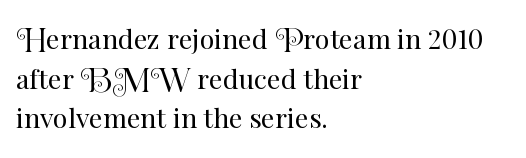
{"italic": "no", "bold": "no", "underline": "no", "align": "left", "line_spacing": "normal", "line_spacing_ratio": 1.47, "letter_spacing": "normal", "letter_spacing_em": 0.0, "glyph_px": 27}
